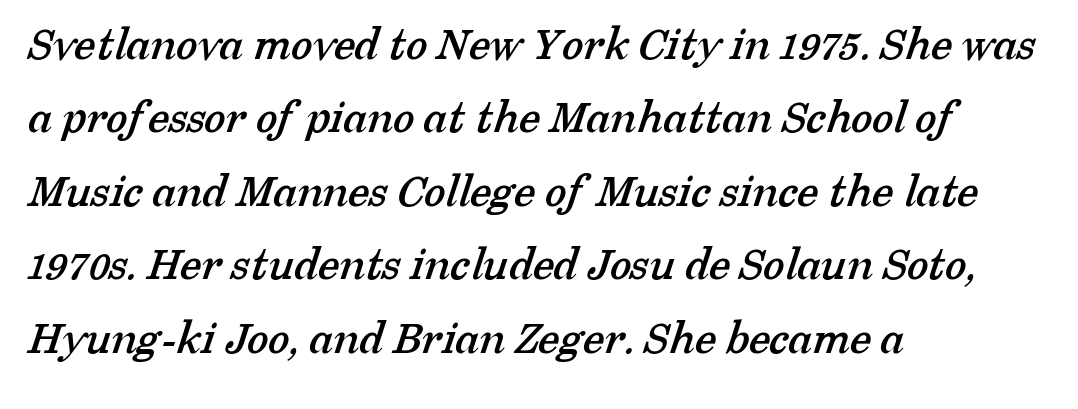
Line beginnings align vertically; line endings do not. The text was rendered using a seriffed face with decorative stroke endings. Tracking here is standard; glyphs follow each other at the usual distance. Character widths vary here, with narrow letters taking less room than wide ones. Reading down the column, the eye jumps a familiar distance to each next line.
